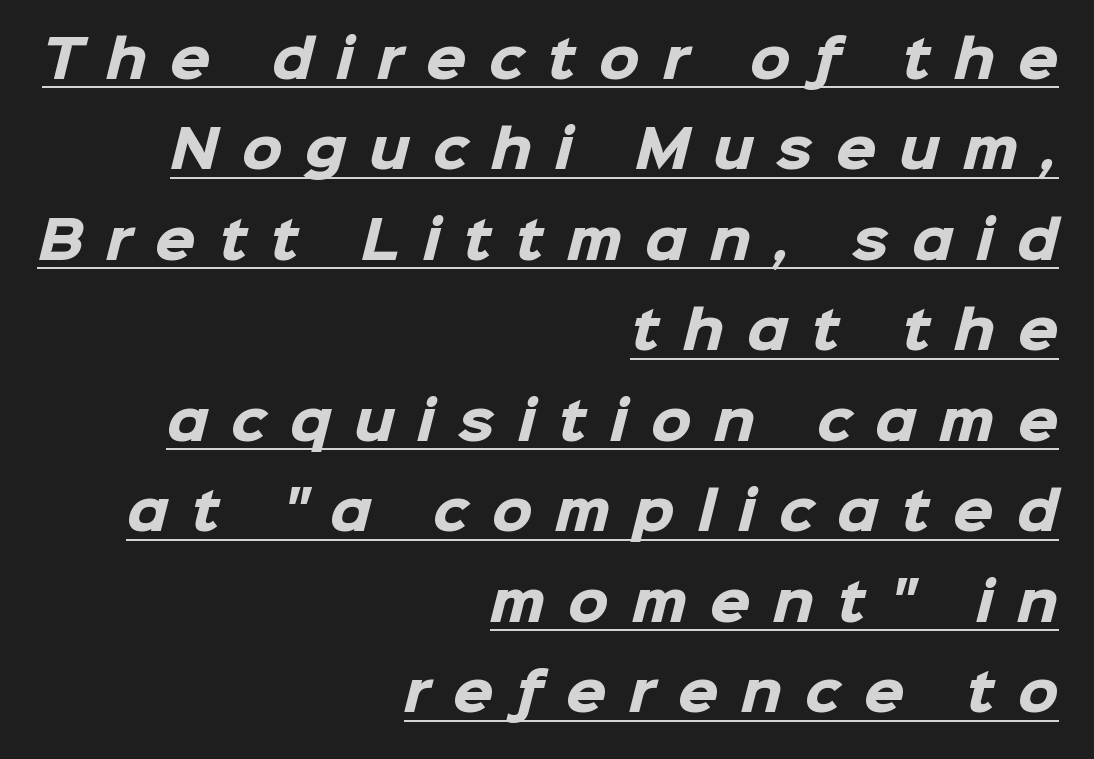
These lines are set flush right with a ragged left edge. A typesetter would label this face a sans. Students, note that the glyphs here are deliberately spaced far apart. As a designer I'd log this as weight 700, bold. You could not count columns in this text — the font is proportionally spaced. The specimen includes a rule beneath the text block's lines.
